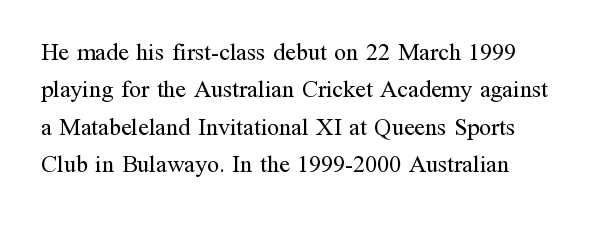
Q: Is the text bold? A: No.
Q: Is the text italic (slanted)? A: No, it is upright.
Q: Is the text underlined? A: No.
Q: Is the spacing between letters normal or unusually wide? A: Normal.
Q: Is the spacing between lines tight, normal or loose? A: Normal.
